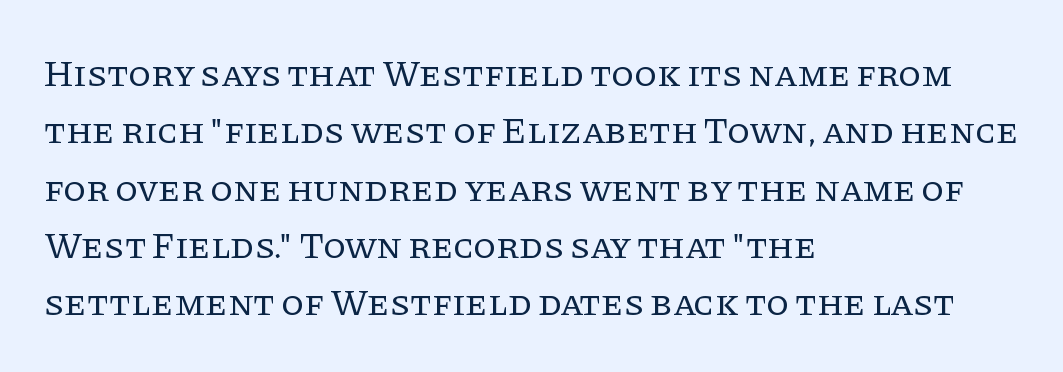
{"serif": "yes", "italic": "no", "bold": "no", "weight": "regular", "width": "normal", "stroke_contrast": "low", "x_height": "large", "monospaced": "no", "underline": "no", "align": "left", "line_spacing": "normal", "line_spacing_ratio": 1.55, "letter_spacing": "normal", "letter_spacing_em": 0.0, "glyph_px": 37}
